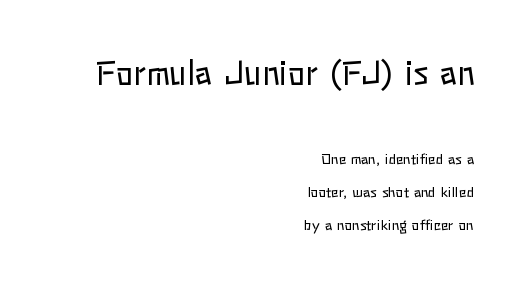
The image shows 32 px regular-weight type, upright; set right-aligned, loose line spacing (2.35x), normal letter spacing, not underlined; the first (top) block is 2.29x larger; low stroke contrast and a medium x-height.
